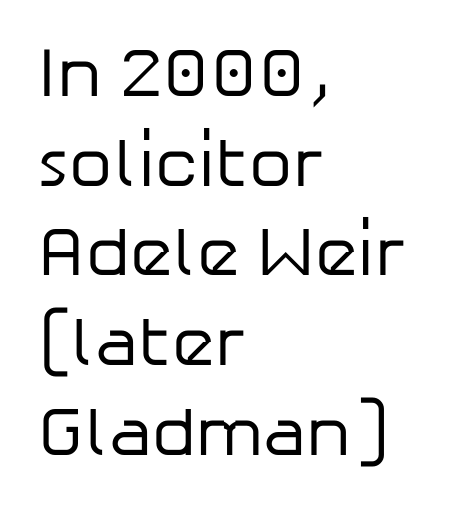
The weight tops out at a normal text grade. Spacing between characters is what you'd get straight out of the box. Each letter's strokes conclude bluntly, with no projecting serifs. The rendering uses a moderate line-height, typical for paragraphs. The lines in this sample share a left origin and differ only in where they stop. Looks like regular typesetting: each glyph gets only the width it needs.
